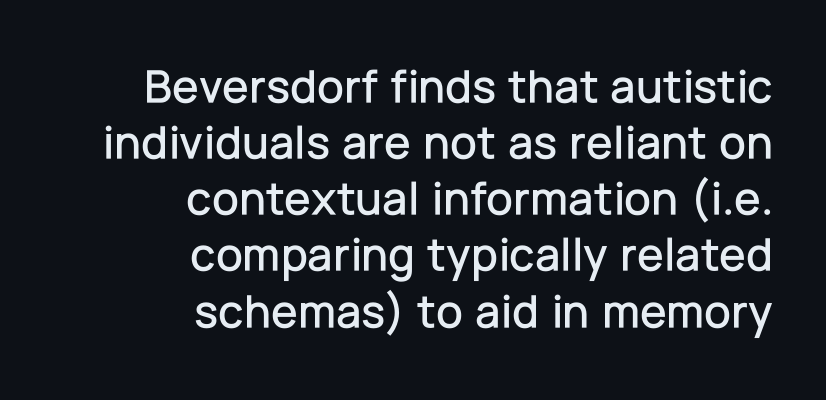
A bare baseline throughout the passage. Note the varied advance widths — an 'i' is clearly narrower than an 'm'. The letters carry no serifs — their stems end cleanly without finishing strokes. Where is the straight margin? On the right.
